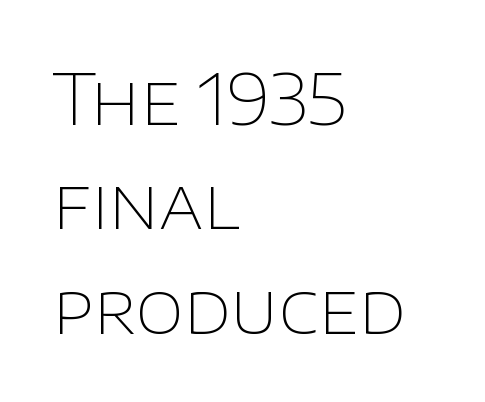
{"serif": "no", "italic": "no", "bold": "no", "weight": "thin", "width": "normal", "stroke_contrast": "low", "x_height": "large", "monospaced": "no", "underline": "no", "align": "left", "line_spacing": "normal", "line_spacing_ratio": 1.49, "letter_spacing": "normal", "letter_spacing_em": 0.0, "glyph_px": 70}
